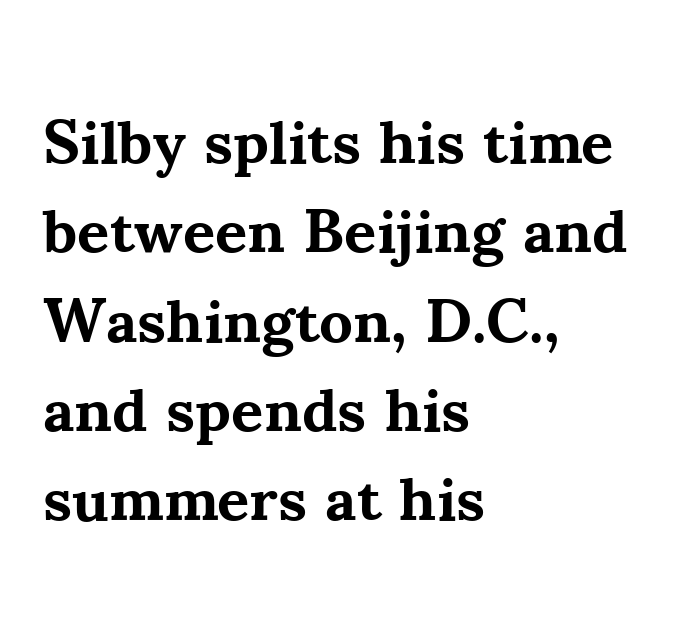
{"serif": "yes", "italic": "no", "bold": "yes", "weight": "bold", "width": "normal", "stroke_contrast": "medium", "x_height": "small", "monospaced": "no", "underline": "no", "align": "left", "line_spacing": "normal", "line_spacing_ratio": 1.44, "letter_spacing": "normal", "letter_spacing_em": 0.0, "glyph_px": 62}
